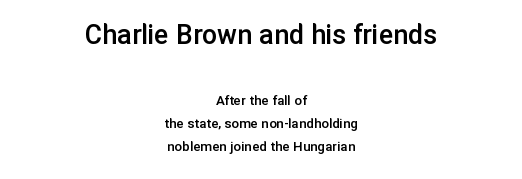
The characters display no serif detailing; their extremities are plain. Regarding leading, the lines here are spaced in the standard way. Posture: straight, roman, zero tilt. The passage shown begins with its larger block and ends with its smaller one. The gaps between neighbouring characters are ordinary and unremarkable.
